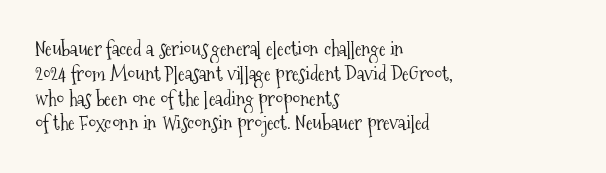
The image shows 20 px text type, upright; set left-aligned, line spacing 1.24x, normal letter spacing, not underlined.
